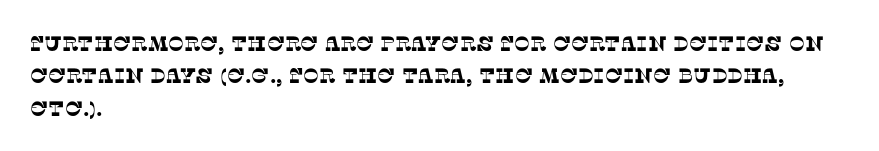
Q: Is the text underlined? A: No.
Q: How is the paragraph aligned? A: Left-aligned.
Q: Is the spacing between letters normal or unusually wide? A: Normal.
Q: Is the spacing between lines tight, normal or loose? A: Normal.
